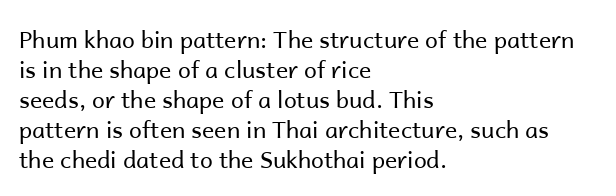
Q: Is the text bold? A: No.
Q: Is the text italic (slanted)? A: No, it is upright.
Q: Is the text underlined? A: No.
Q: How is the paragraph aligned? A: Left-aligned.
Q: Is the spacing between letters normal or unusually wide? A: Normal.
Q: Is the spacing between lines tight, normal or loose? A: Normal.
